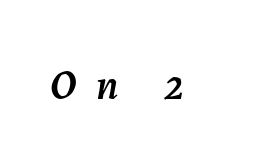
The image shows 42 px text type, italic (leaning right); set unusually wide letter spacing (+0.45 em), not underlined; medium stroke contrast and a medium x-height.
